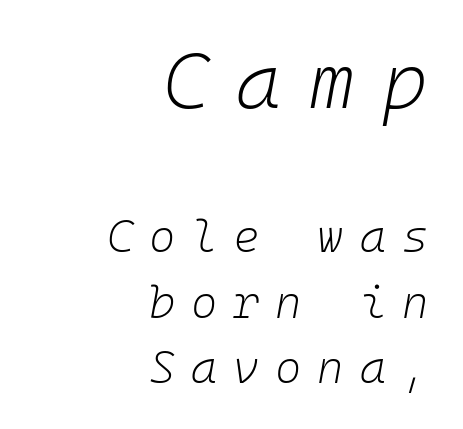
Q: Is the text bold? A: No.
Q: Is the text italic (slanted)? A: Yes, it leans right by about 10 degrees.
Q: Is the text underlined? A: No.
Q: How is the paragraph aligned? A: Right-aligned.
Q: Is the spacing between letters normal or unusually wide? A: Unusually wide.
Q: Is the spacing between lines tight, normal or loose? A: Normal.
Q: Which block of text is set in a larger size, the first (top) or the second (bottom)? A: The first (top) one.
Q: Width (condensed, normal, or wide)? A: Normal.
Q: Stroke contrast? A: Low.
Q: x-height? A: Medium.
Q: Monospaced? A: Yes.
